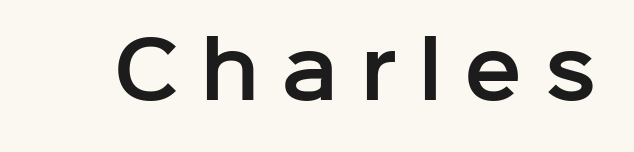
Q: Is the text italic (slanted)? A: No, it is upright.
Q: Is the typeface a serif or a sans-serif typeface? A: Sans-serif.
Q: Is the text underlined? A: No.
Q: Is the spacing between letters normal or unusually wide? A: Unusually wide.
Q: Width (condensed, normal, or wide)? A: Normal.
Q: Stroke contrast? A: Low.
Q: x-height? A: Medium.
Q: Monospaced? A: No.
